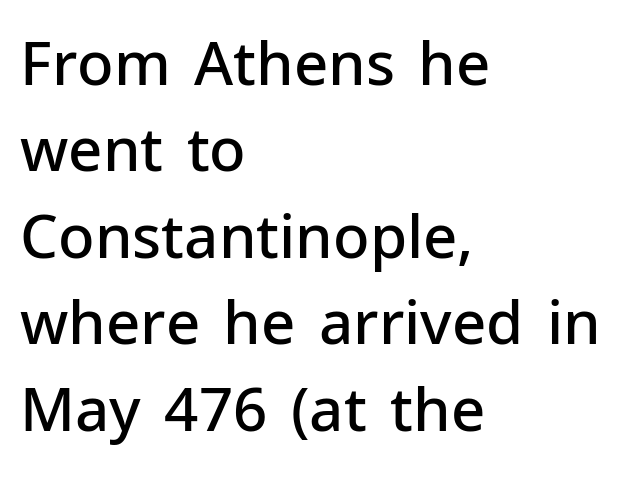
Q: Is the text bold? A: Semi-bold.
Q: Is the text italic (slanted)? A: No, it is upright.
Q: Is the typeface a serif or a sans-serif typeface? A: Sans-serif.
Q: Is the text underlined? A: No.
Q: How is the paragraph aligned? A: Left-aligned.
Q: Is the spacing between letters normal or unusually wide? A: Normal.
Q: Is the spacing between lines tight, normal or loose? A: Normal.
Q: Width (condensed, normal, or wide)? A: Normal.
Q: Stroke contrast? A: Low.
Q: x-height? A: Medium.
Q: Monospaced? A: No.
